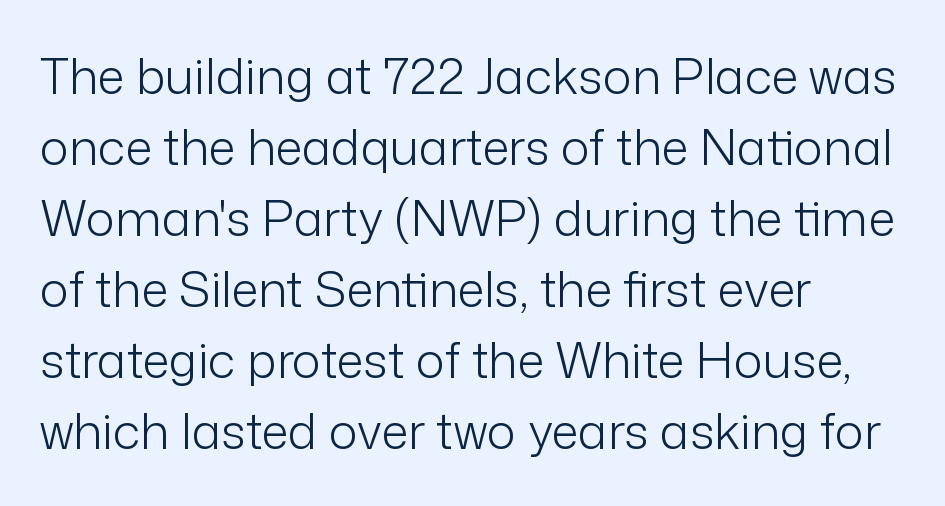
{"serif": "no", "italic": "no", "bold": "no", "weight": "light", "width": "normal", "stroke_contrast": "low", "x_height": "medium", "monospaced": "no", "underline": "no", "align": "left", "line_spacing": "normal", "line_spacing_ratio": 1.45, "letter_spacing": "normal", "letter_spacing_em": 0.0, "glyph_px": 49}
